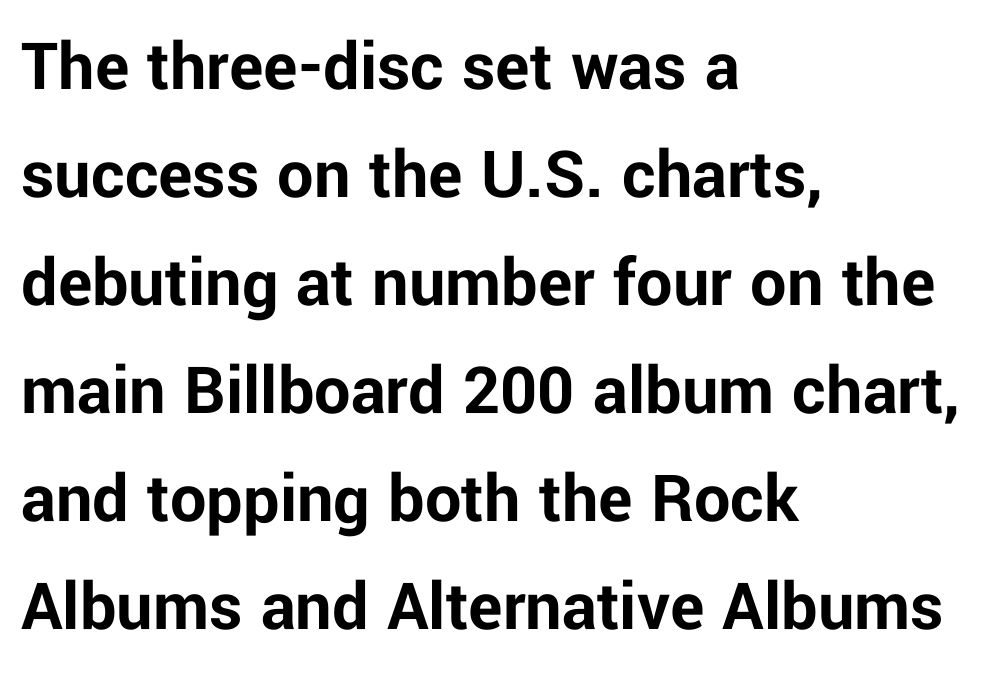
{"serif": "no", "italic": "no", "bold": "yes", "weight": "bold", "width": "normal", "stroke_contrast": "low", "x_height": "medium", "monospaced": "no", "underline": "no", "align": "left", "line_spacing": "normal", "line_spacing_ratio": 1.5, "letter_spacing": "normal", "letter_spacing_em": 0.0, "glyph_px": 72}
